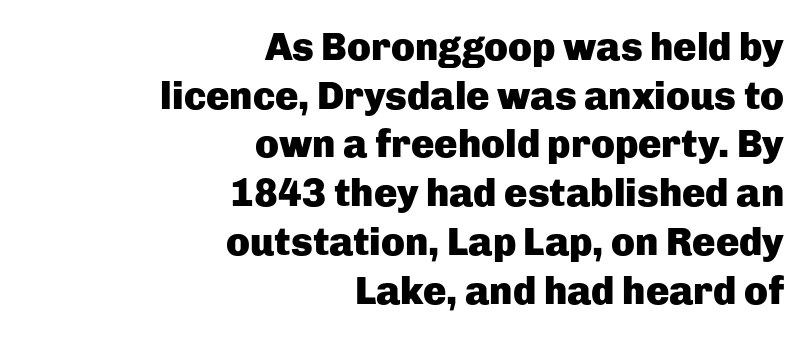
Is there much room between lines? A standard amount, neither cramped nor airy. The typesetting leans heavy: a genuine bold. Do the letters lean? They stand straight. This rendering uses right alignment, leaving the left contour irregular. Descender tails drop into unmarked territory. These lines are rendered in a variable-pitch font.
